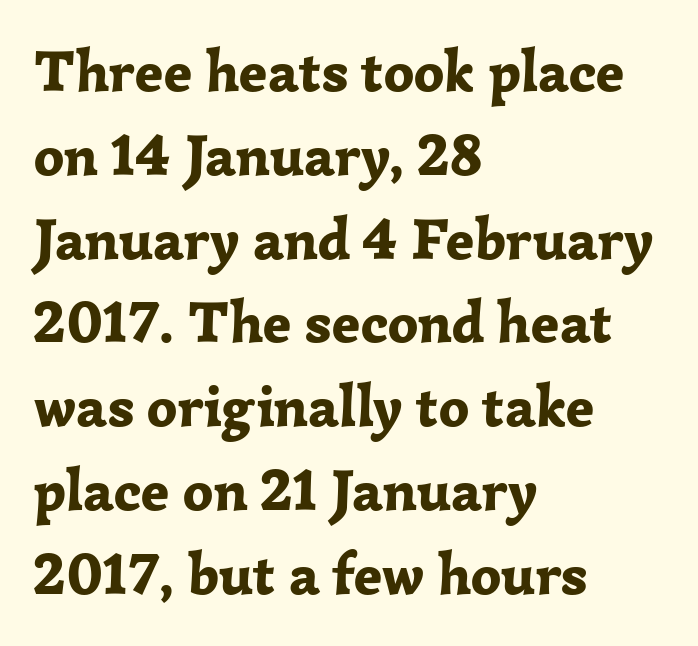
A normal amount of white space separates one row of letters from the next. A typesetter would call this proportional, since set widths differ per character. Upright lettering throughout. Each row of text sits above clean, open space. Weight: bold.
